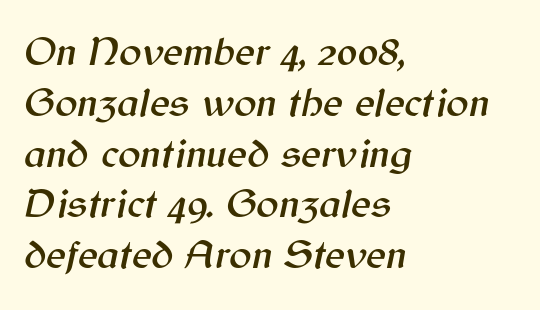
These lines keep a tight, regular rhythm from letter to letter. Note the varied advance widths — an 'i' is clearly narrower than an 'm'. Caption: multi-line text, flush left, ragged right. Has an underline been added? It has not.
